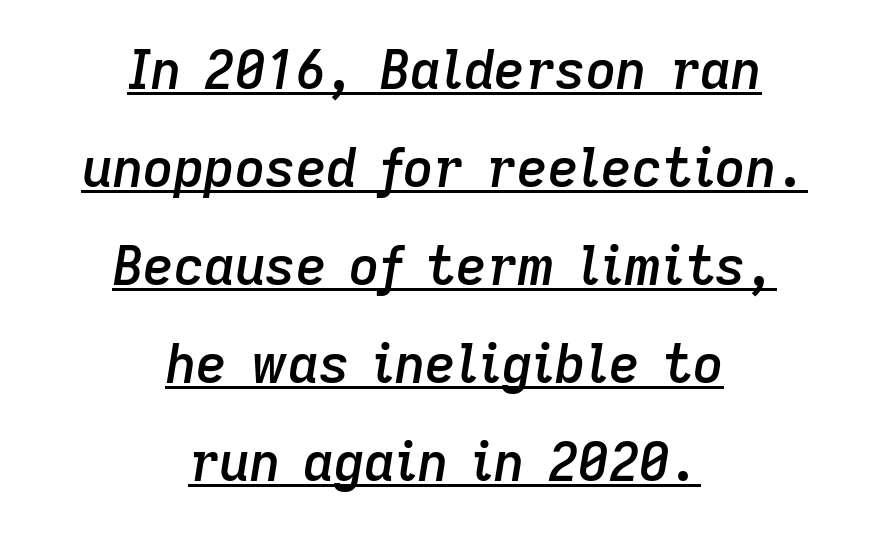
A typographer would call this underscored text. Horizontal alignment here is central, giving a formal, balanced look. A bit beefed up — I'd call it semibold rather than bold. Words appear dense and cohesive because spacing is normal. Here the designer chose a conventional face with non-uniform glyph widths. Italic? Definitely — the glyphs are oblique.
